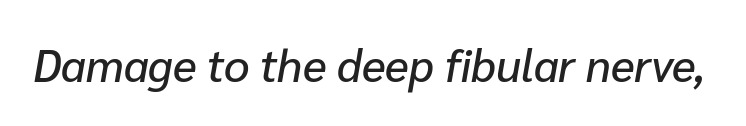
The image shows 45 px text type, italic (leaning right); set normal letter spacing, not underlined; low stroke contrast and a medium x-height.
